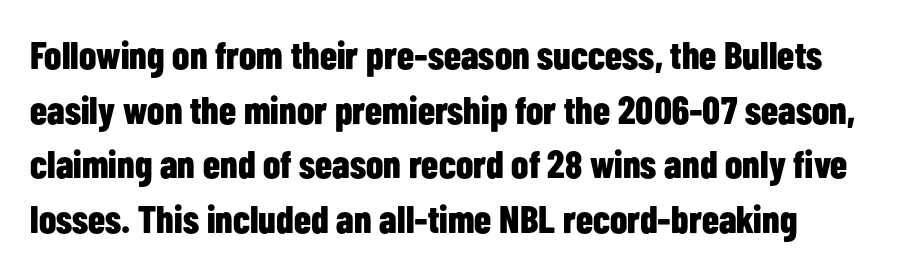
Q: Is the text bold? A: Yes.
Q: Is the text italic (slanted)? A: No, it is upright.
Q: Is the typeface a serif or a sans-serif typeface? A: Sans-serif.
Q: Is the text underlined? A: No.
Q: How is the paragraph aligned? A: Left-aligned.
Q: Is the spacing between letters normal or unusually wide? A: Normal.
Q: Is the spacing between lines tight, normal or loose? A: Normal.
Q: Width (condensed, normal, or wide)? A: Condensed.
Q: Stroke contrast? A: Low.
Q: x-height? A: Medium.
Q: Monospaced? A: No.
